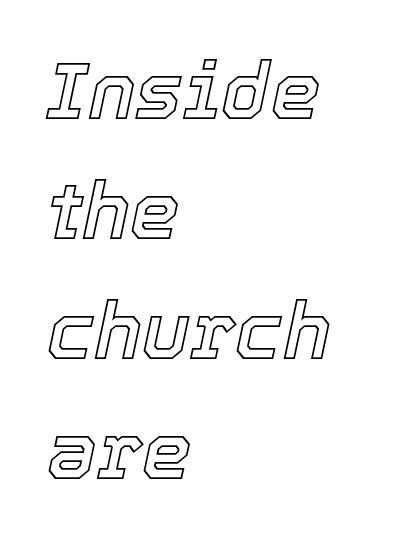
These lines were composed using italics. Casual observation: everything's shoved over to the left. The line-height multiplier appears to be the usual default. The space directly below the letters is spotless.
